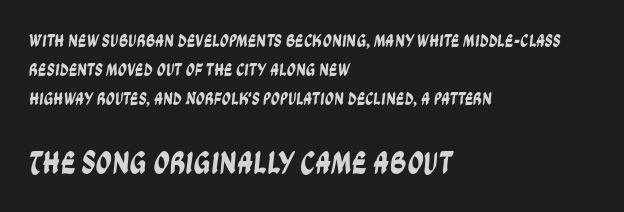
The image shows 32 px condensed sans-serif type; set left-aligned, normal line spacing (1.62x), normal letter spacing, not underlined; the second (bottom) block is 1.78x larger; low stroke contrast and a large x-height.
